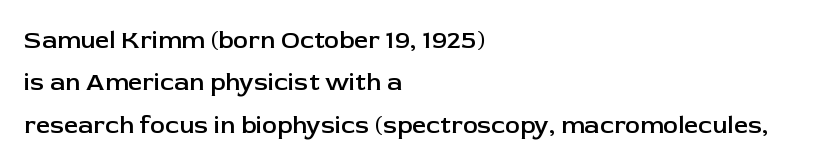
The image shows 25 px text type, upright; set left-aligned, normal line spacing (1.7x), normal letter spacing, not underlined.
